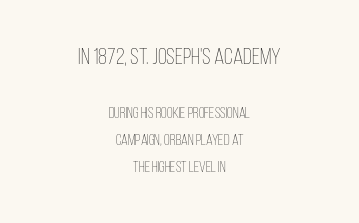
{"italic": "no", "bold": "no", "underline": "no", "align": "center", "line_spacing_ratio": 1.81, "letter_spacing": "normal", "letter_spacing_em": 0.0, "larger_block": "first", "size_ratio": 1.53, "glyph_px": 23}
